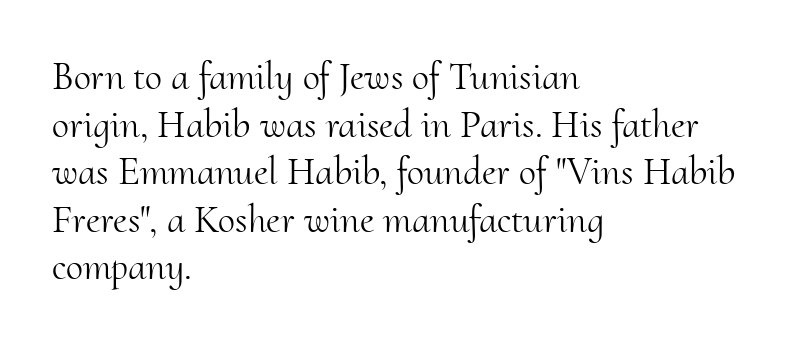
The image shows 39 px light serif type, upright; set left-aligned, line spacing 1.22x, normal letter spacing, not underlined; medium stroke contrast and a small x-height.
